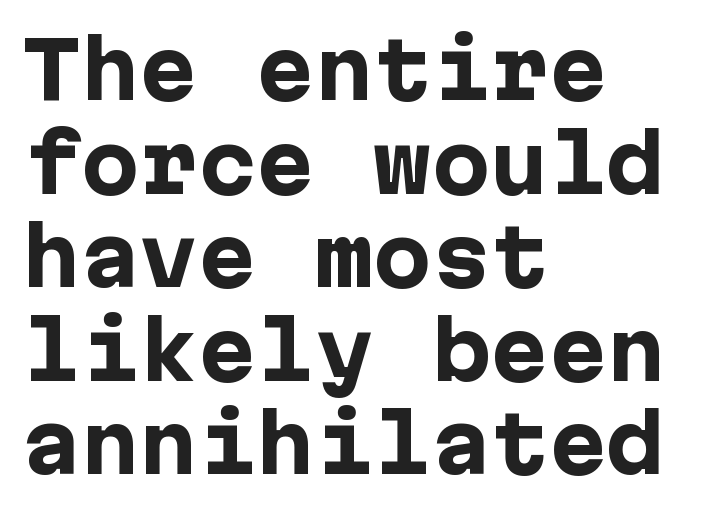
Q: Is the text bold? A: Yes.
Q: Is the text italic (slanted)? A: No, it is upright.
Q: Is the typeface a serif or a sans-serif typeface? A: Sans-serif.
Q: Is the text underlined? A: No.
Q: How is the paragraph aligned? A: Left-aligned.
Q: Is the spacing between letters normal or unusually wide? A: Normal.
Q: Width (condensed, normal, or wide)? A: Normal.
Q: Stroke contrast? A: Low.
Q: x-height? A: Medium.
